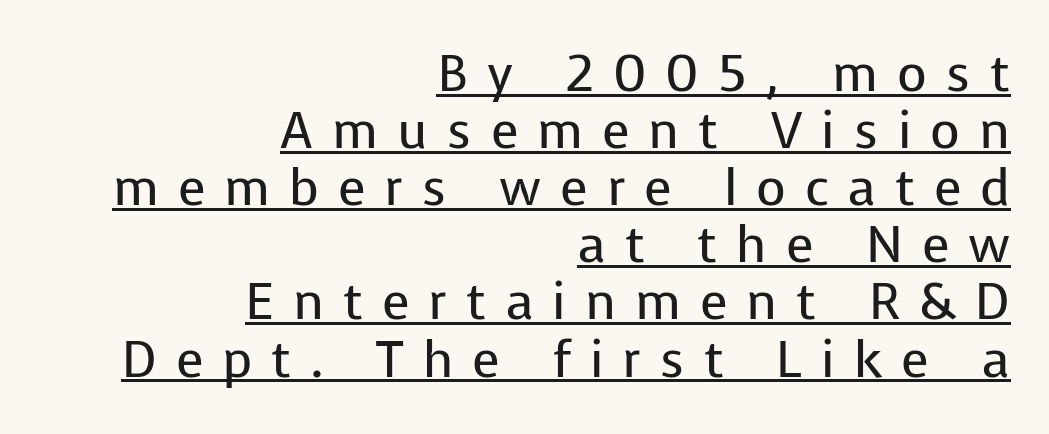
Q: Is the text bold? A: No.
Q: Is the text italic (slanted)? A: No, it is upright.
Q: Is the typeface a serif or a sans-serif typeface? A: Sans-serif.
Q: Is the text underlined? A: Yes.
Q: How is the paragraph aligned? A: Right-aligned.
Q: Is the spacing between letters normal or unusually wide? A: Unusually wide.
Q: Is the spacing between lines tight, normal or loose? A: Tight.
Q: Width (condensed, normal, or wide)? A: Normal.
Q: Stroke contrast? A: Low.
Q: x-height? A: Medium.
Q: Monospaced? A: No.
